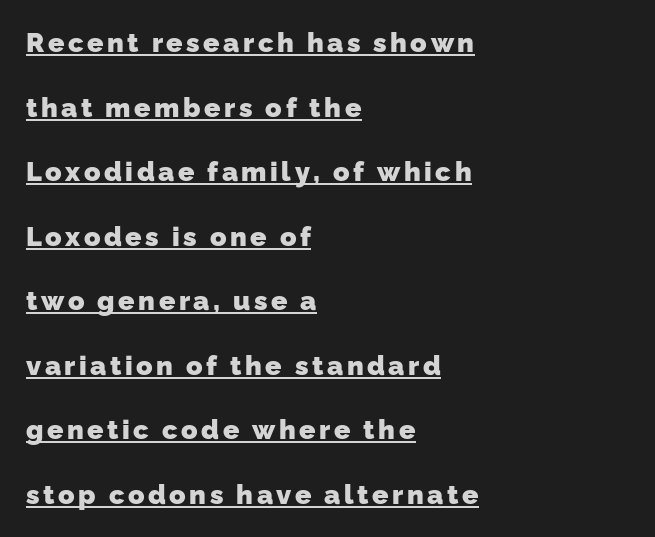
Is the block centered? No — it sits flush against the left margin. Vertical spacing — loose. The rendered words wear a rule along their underside. The letters are bold, with thick, heavy strokes.
